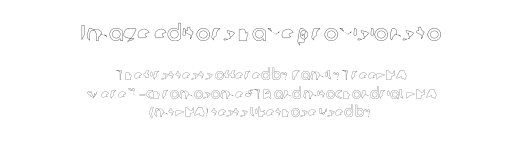
Here the first block reads like a headline and the second like body copy. Students, note that the glyphs here touch the page at normal intervals. Alignment: centered. The typography opts for an upright posture over an oblique one. Glance below the letters and you will spot only blank space.
